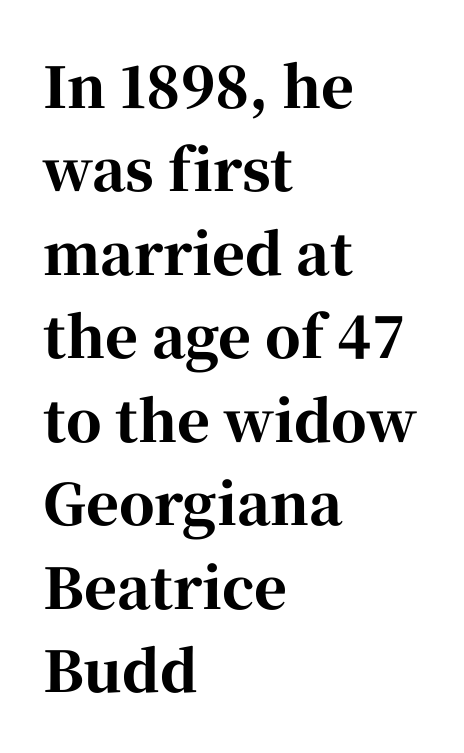
{"serif": "yes", "italic": "no", "bold": "yes", "weight": "bold", "width": "normal", "stroke_contrast": "high", "x_height": "medium", "monospaced": "no", "underline": "no", "align": "left", "line_spacing": "normal", "line_spacing_ratio": 1.49, "letter_spacing": "normal", "letter_spacing_em": 0.0, "glyph_px": 56}
